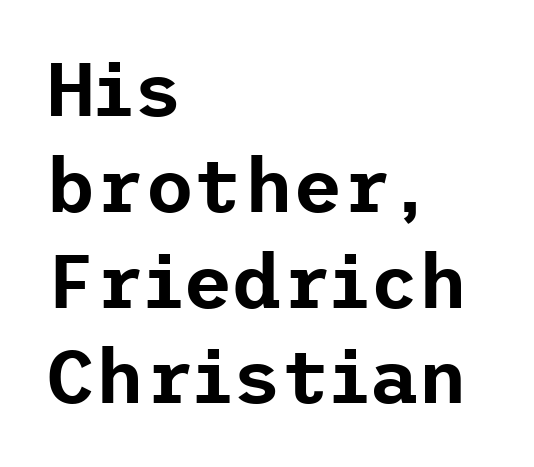
{"serif": "no", "italic": "no", "width": "normal", "stroke_contrast": "low", "x_height": "medium", "underline": "no", "align": "left", "line_spacing": "normal", "line_spacing_ratio": 1.26, "letter_spacing": "normal", "letter_spacing_em": 0.0, "glyph_px": 76}
